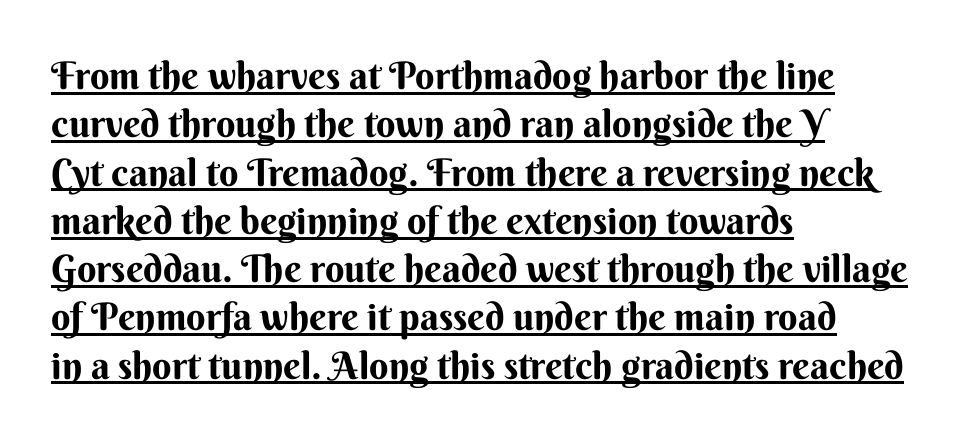
The image shows 38 px bold sans-serif type, upright; set left-aligned, normal line spacing (1.27x), normal letter spacing, underlined; medium stroke contrast and a small x-height.
